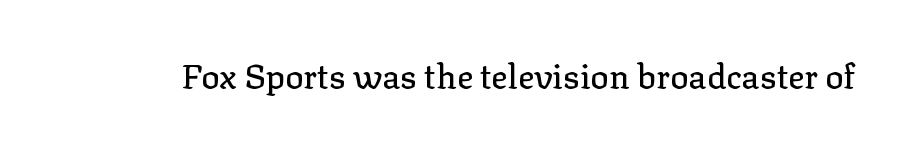
Plain, unruled lines of type. The letters stand upright; this is a roman face. Serif or sans? Serif — the stroke terminals have little feet. The face used here is proportionally spaced, like ordinary book or web type.
